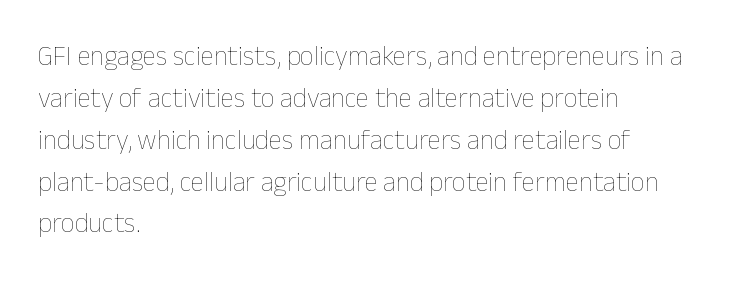
{"italic": "no", "bold": "no", "underline": "no", "align": "left", "line_spacing": "normal", "line_spacing_ratio": 1.55, "letter_spacing": "normal", "letter_spacing_em": 0.0, "glyph_px": 27}
